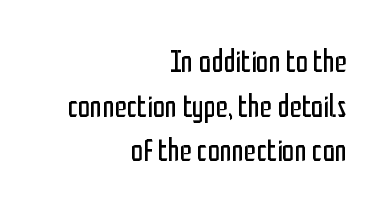
Q: Is the text bold? A: No.
Q: Is the text italic (slanted)? A: No, it is upright.
Q: Is the typeface a serif or a sans-serif typeface? A: Sans-serif.
Q: Is the text underlined? A: No.
Q: How is the paragraph aligned? A: Right-aligned.
Q: Is the spacing between letters normal or unusually wide? A: Normal.
Q: Is the spacing between lines tight, normal or loose? A: Normal.
Q: Width (condensed, normal, or wide)? A: Condensed.
Q: Stroke contrast? A: Low.
Q: x-height? A: Medium.
Q: Monospaced? A: No.
